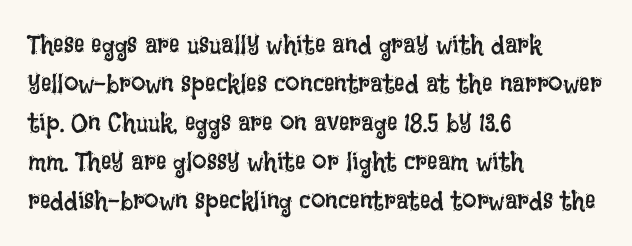
The image shows 26 px text type, upright; set left-aligned, normal line spacing (1.5x), normal letter spacing, not underlined.
